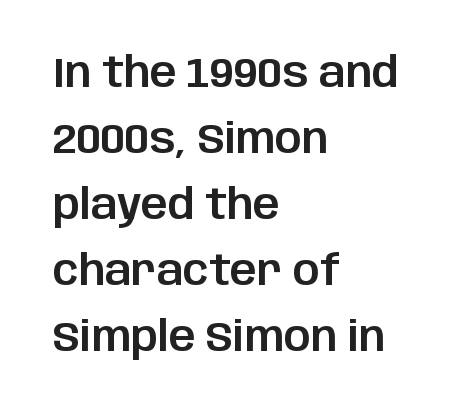
The image shows 42 px sans-serif type, upright; set left-aligned, normal line spacing (1.57x), normal letter spacing, not underlined; low stroke contrast and a large x-height.
